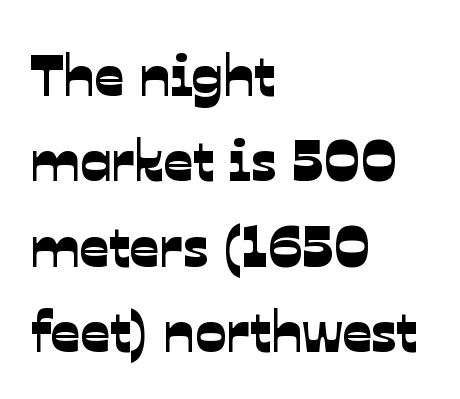
The image shows 58 px sans-serif type; set left-aligned, normal line spacing (1.47x), normal letter spacing, not underlined; low stroke contrast and a medium x-height.
